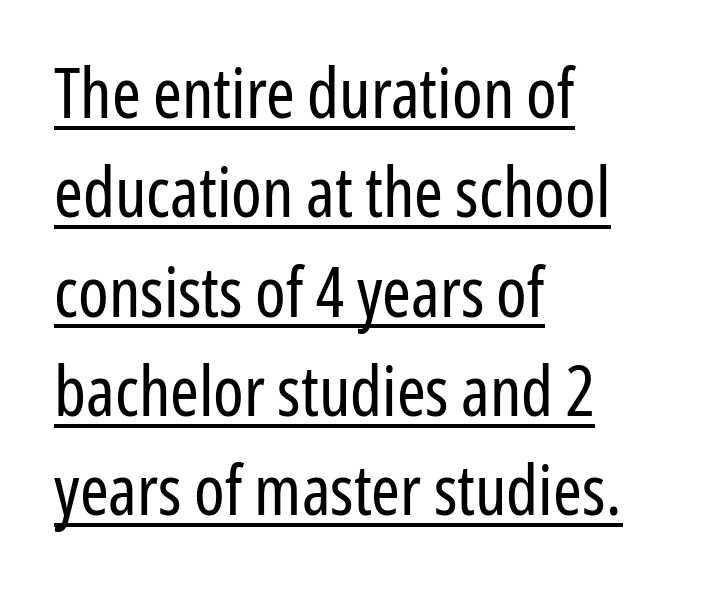
{"serif": "no", "italic": "no", "bold": "no", "weight": "regular", "width": "condensed", "stroke_contrast": "low", "x_height": "medium", "monospaced": "no", "underline": "yes", "align": "left", "line_spacing": "normal", "line_spacing_ratio": 1.44, "letter_spacing": "normal", "letter_spacing_em": 0.0, "glyph_px": 69}
